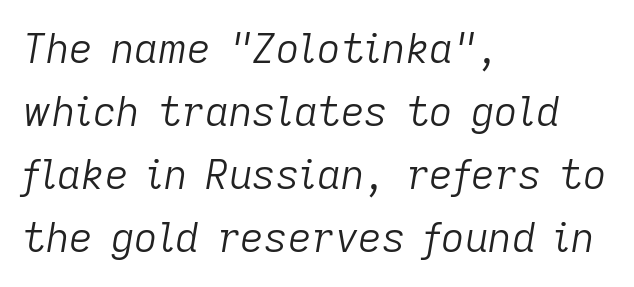
The image shows 41 px light type, italic (leaning right); set left-aligned, normal line spacing (1.54x), normal letter spacing, not underlined; low stroke contrast and a medium x-height.
